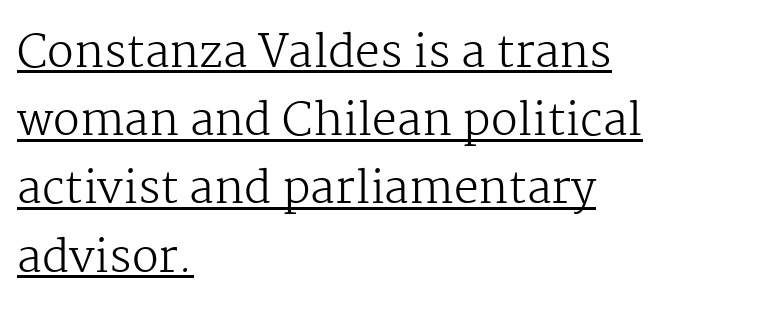
Does the copy run flush right? No — it runs flush left. Do the letters lean? They stand straight. Type style note: has serifs. The face used here is proportionally spaced, like ordinary book or web type. The line texture is even and compact thanks to regular tracking.
